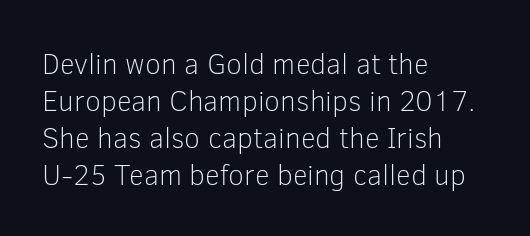
Q: Is the text bold? A: No.
Q: Is the text italic (slanted)? A: No, it is upright.
Q: Is the typeface a serif or a sans-serif typeface? A: Sans-serif.
Q: Is the text underlined? A: No.
Q: How is the paragraph aligned? A: Left-aligned.
Q: Is the spacing between letters normal or unusually wide? A: Normal.
Q: Is the spacing between lines tight, normal or loose? A: Normal.
Q: Width (condensed, normal, or wide)? A: Normal.
Q: Stroke contrast? A: Low.
Q: x-height? A: Medium.
Q: Monospaced? A: No.
